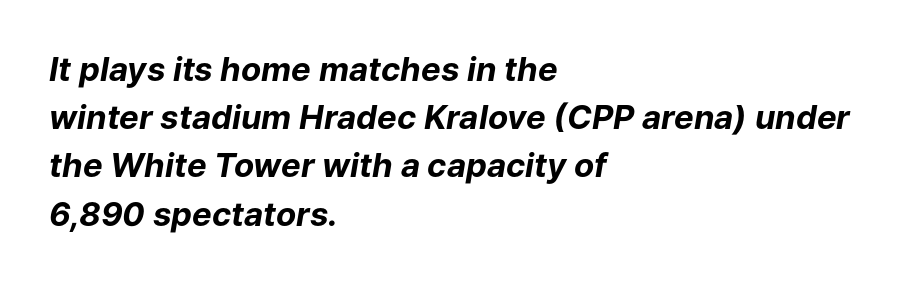
{"italic": "yes", "lean": "right", "slant_degrees": 9, "bold": "yes", "weight": "bold", "width": "normal", "stroke_contrast": "low", "x_height": "medium", "monospaced": "no", "underline": "no", "align": "left", "line_spacing": "normal", "line_spacing_ratio": 1.46, "letter_spacing": "normal", "letter_spacing_em": 0.0, "glyph_px": 33}
